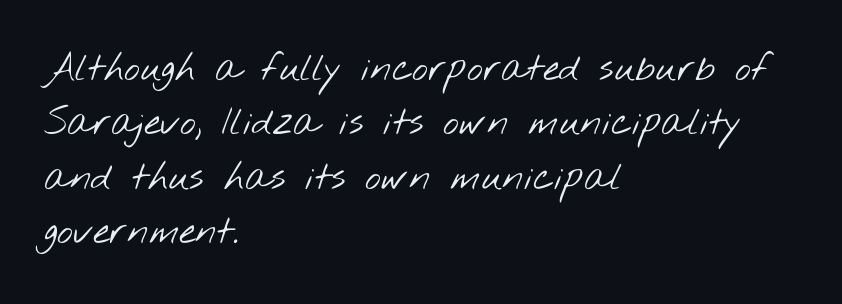
{"serif": "no", "bold": "no", "weight": "light", "width": "wide", "stroke_contrast": "low", "x_height": "small", "monospaced": "no", "underline": "no", "align": "left", "line_spacing": "normal", "line_spacing_ratio": 1.43, "letter_spacing": "normal", "letter_spacing_em": 0.0, "glyph_px": 38}
